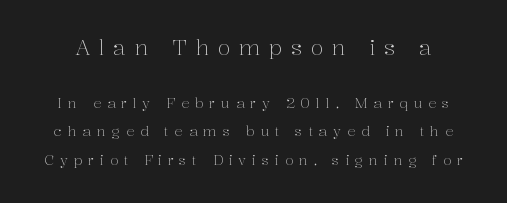
{"italic": "no", "bold": "no", "underline": "no", "line_spacing": "loose", "line_spacing_ratio": 2.04, "letter_spacing": "wide", "letter_spacing_em": 0.41, "larger_block": "first", "size_ratio": 1.5, "glyph_px": 21}
